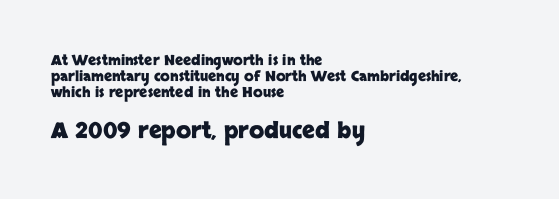
Does the copy run flush right? No — it runs flush left. The type is set solid horizontally, with unmodified tracking. Vertically, the passage feels compressed, each row crowding the next. The letters are bold, with thick, heavy strokes.
